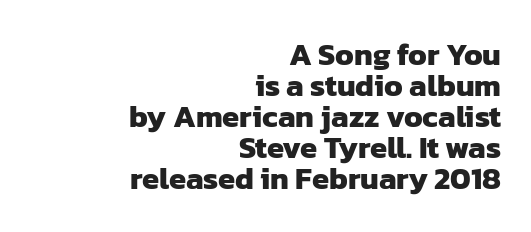
Q: Is the text bold? A: Yes.
Q: Is the typeface a serif or a sans-serif typeface? A: Sans-serif.
Q: Is the text underlined? A: No.
Q: How is the paragraph aligned? A: Right-aligned.
Q: Is the spacing between letters normal or unusually wide? A: Normal.
Q: Is the spacing between lines tight, normal or loose? A: Tight.
Q: Width (condensed, normal, or wide)? A: Normal.
Q: Stroke contrast? A: Low.
Q: x-height? A: Medium.
Q: Monospaced? A: No.
